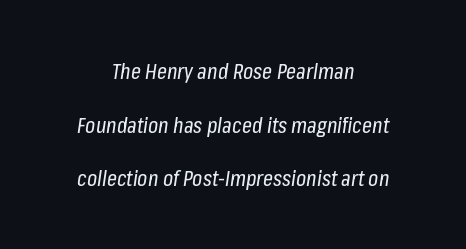
Vertically, the passage feels expansive, rows floating well apart. Anything drawn beneath the words? Only blank space. This is not heavy type; no bold has been used. The axis of the letterforms is tilted away from vertical. The passage shown has conventional tracking throughout. A centered setting, common on invitations and titles, is used for this passage.
